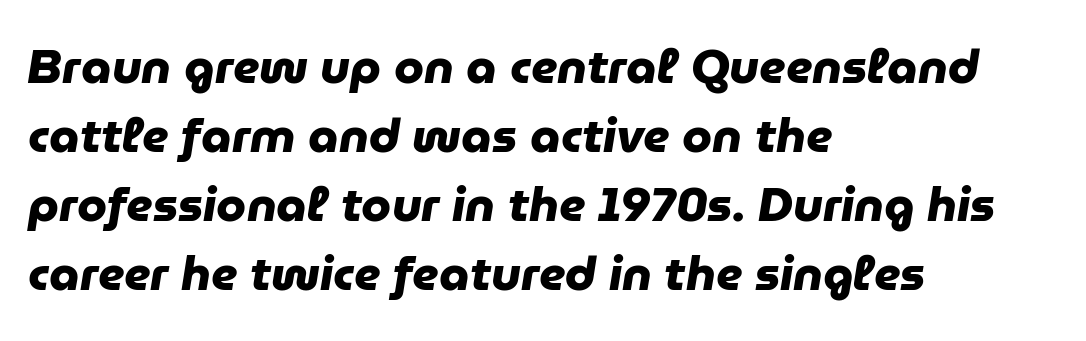
The image shows 48 px heavy sans-serif type; set left-aligned, normal line spacing (1.44x), normal letter spacing, not underlined; low stroke contrast and a medium x-height.
